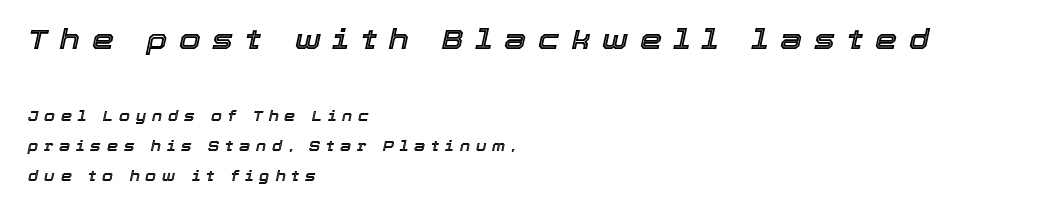
Q: Is the text italic (slanted)? A: Yes, it leans right by about 12 degrees.
Q: Is the text underlined? A: No.
Q: How is the paragraph aligned? A: Left-aligned.
Q: Is the spacing between letters normal or unusually wide? A: Unusually wide.
Q: Is the spacing between lines tight, normal or loose? A: Loose.
Q: Which block of text is set in a larger size, the first (top) or the second (bottom)? A: The first (top) one.
Q: Width (condensed, normal, or wide)? A: Normal.
Q: x-height? A: Medium.
Q: Monospaced? A: No.
